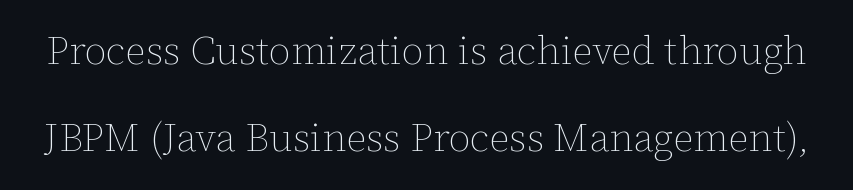
The image shows 40 px thin type, upright; set loose line spacing (2.18x), normal letter spacing, not underlined; low stroke contrast and a medium x-height.
